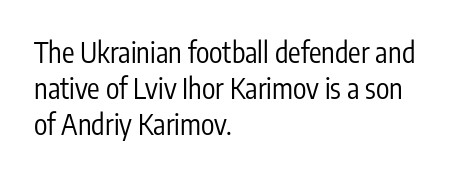
Q: Is the text bold? A: No.
Q: Is the text italic (slanted)? A: No, it is upright.
Q: Is the typeface a serif or a sans-serif typeface? A: Sans-serif.
Q: Is the text underlined? A: No.
Q: How is the paragraph aligned? A: Left-aligned.
Q: Is the spacing between letters normal or unusually wide? A: Normal.
Q: Is the spacing between lines tight, normal or loose? A: Normal.
Q: Width (condensed, normal, or wide)? A: Condensed.
Q: Stroke contrast? A: Low.
Q: x-height? A: Medium.
Q: Monospaced? A: No.
